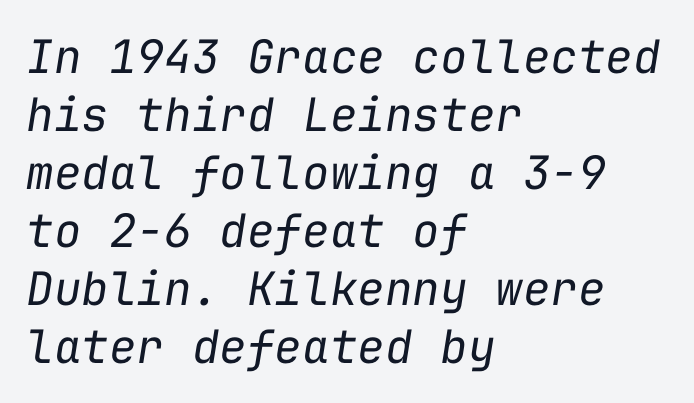
The image shows 46 px regular-weight type, italic (leaning right), monospaced; set left-aligned, normal line spacing (1.26x), normal letter spacing, not underlined; low stroke contrast and a medium x-height.
